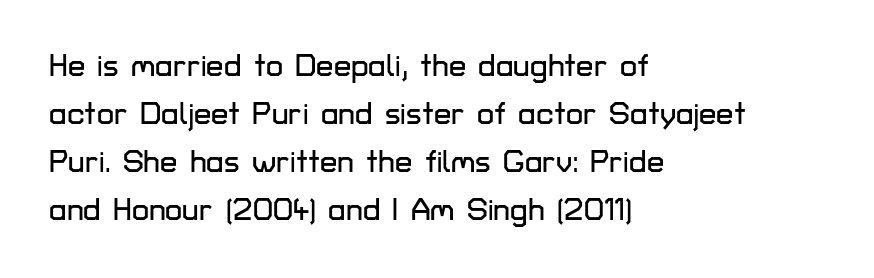
Q: Is the text italic (slanted)? A: No, it is upright.
Q: Is the typeface a serif or a sans-serif typeface? A: Sans-serif.
Q: Is the text underlined? A: No.
Q: How is the paragraph aligned? A: Left-aligned.
Q: Is the spacing between letters normal or unusually wide? A: Normal.
Q: Is the spacing between lines tight, normal or loose? A: Normal.
Q: Width (condensed, normal, or wide)? A: Normal.
Q: Stroke contrast? A: Low.
Q: x-height? A: Medium.
Q: Monospaced? A: No.
